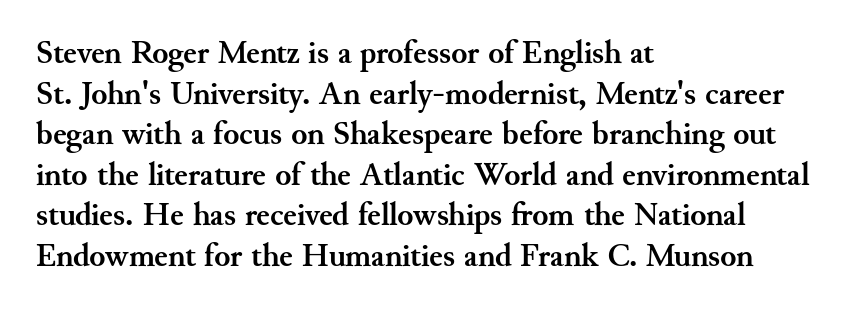
{"serif": "yes", "italic": "no", "bold": "yes", "weight": "semibold", "width": "normal", "stroke_contrast": "medium", "x_height": "small", "monospaced": "no", "underline": "no", "align": "left", "line_spacing_ratio": 1.23, "letter_spacing": "normal", "letter_spacing_em": 0.0, "glyph_px": 33}
